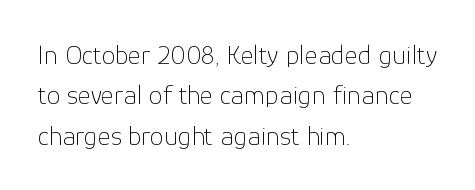
The image shows 28 px thin sans-serif type, upright; set left-aligned, normal line spacing (1.44x), normal letter spacing, not underlined; low stroke contrast and a medium x-height.
